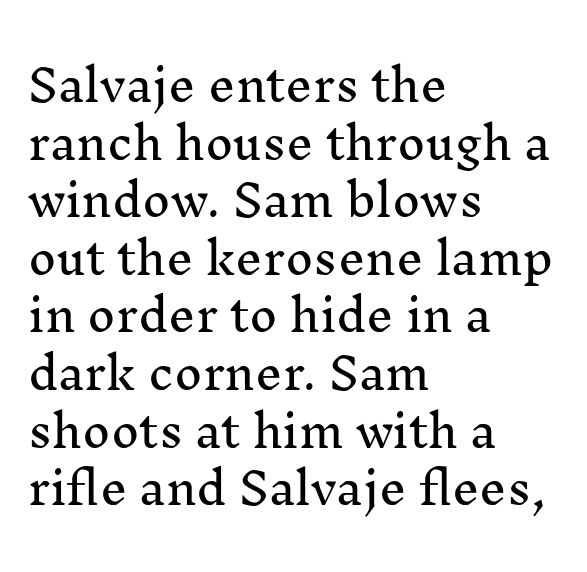
{"serif": "yes", "italic": "no", "width": "normal", "stroke_contrast": "medium", "x_height": "medium", "monospaced": "no", "underline": "no", "align": "left", "line_spacing": "normal", "line_spacing_ratio": 1.34, "letter_spacing": "normal", "letter_spacing_em": 0.0, "glyph_px": 43}
